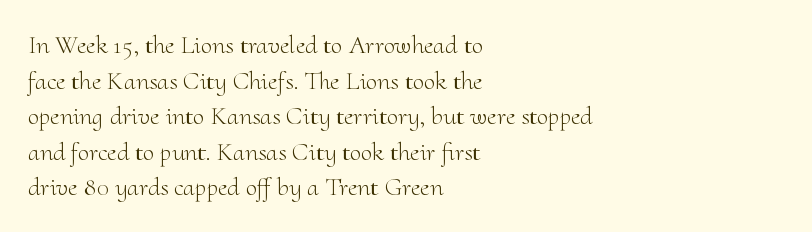
The image shows 26 px text type, upright; set left-aligned, normal line spacing (1.37x), normal letter spacing, not underlined.
